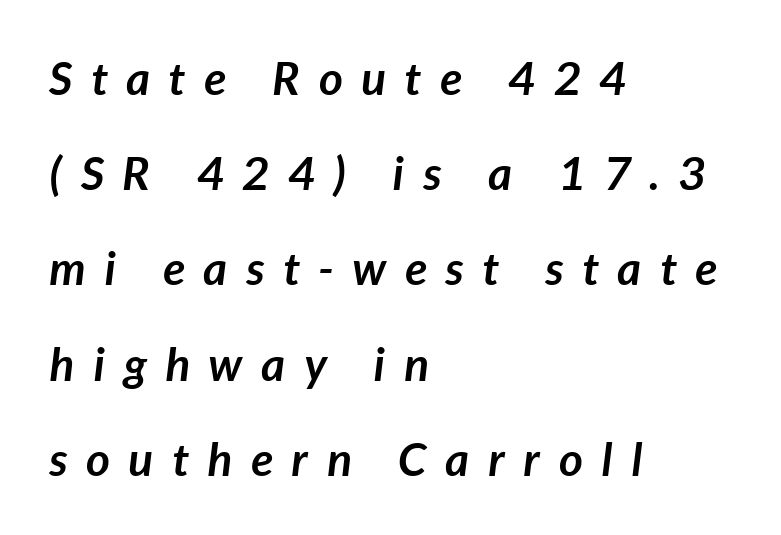
Caption: multi-line text, flush left, ragged right. Just letters on the line, the space beneath them empty. Students, this is bold: see how much ink each stroke carries. The vertical gap from one line to the next is large.
